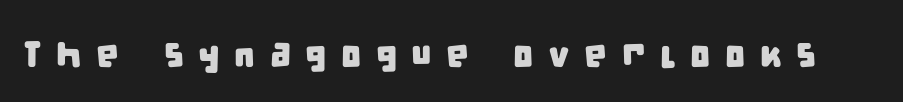
{"serif": "no", "width": "condensed", "stroke_contrast": "low", "x_height": "large", "monospaced": "no", "underline": "no", "letter_spacing": "wide", "letter_spacing_em": 0.4, "glyph_px": 36}
